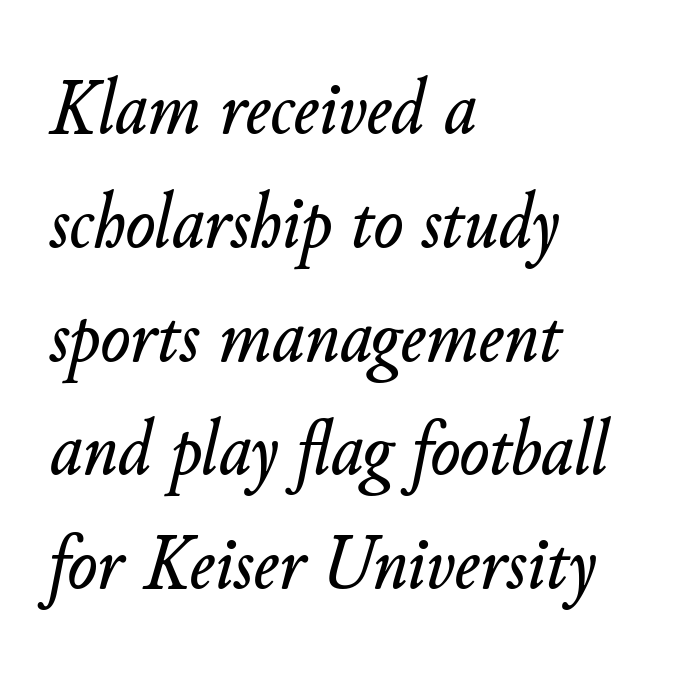
Q: Is the text italic (slanted)? A: Yes, it leans right by about 11 degrees.
Q: Is the text underlined? A: No.
Q: How is the paragraph aligned? A: Left-aligned.
Q: Is the spacing between letters normal or unusually wide? A: Normal.
Q: Is the spacing between lines tight, normal or loose? A: Normal.
Q: Width (condensed, normal, or wide)? A: Normal.
Q: Stroke contrast? A: Low.
Q: x-height? A: Small.
Q: Monospaced? A: No.
